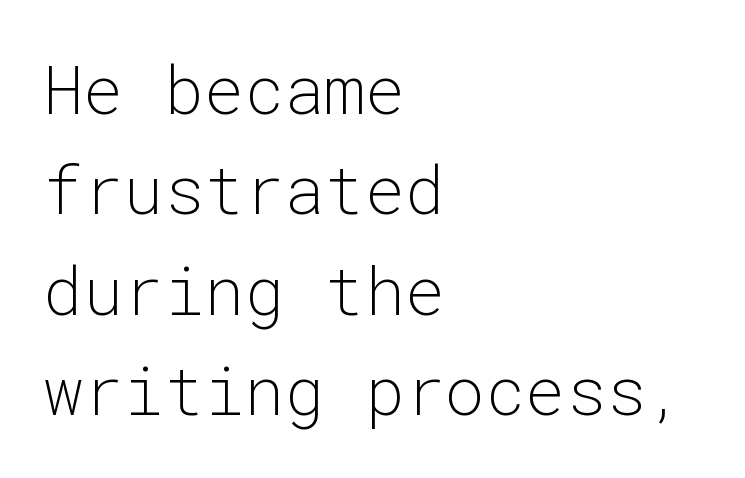
Fixed-width glyphs throughout — classic coding-font behaviour. This rendering features lettering with no underline. Caption: multi-line text, flush left, ragged right. Unlike italic type, these characters show no tilt at all. Spacing between characters is what you'd get straight out of the box. Type style note: lacks serifs.
